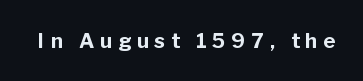
The image shows 20 px bold type, upright; set unusually wide letter spacing (+0.3 em), not underlined.
